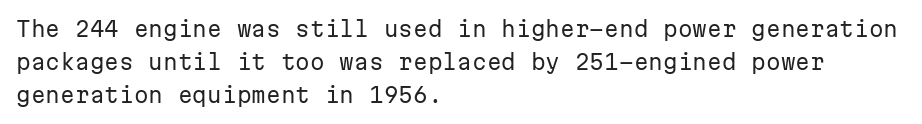
Q: Is the text bold? A: No.
Q: Is the text italic (slanted)? A: No, it is upright.
Q: Is the text underlined? A: No.
Q: How is the paragraph aligned? A: Left-aligned.
Q: Is the spacing between letters normal or unusually wide? A: Normal.
Q: Is the spacing between lines tight, normal or loose? A: Normal.
